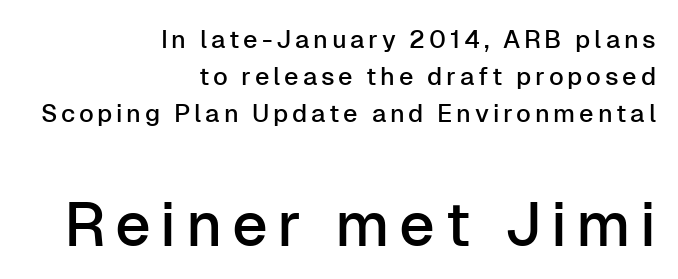
{"serif": "no", "italic": "no", "width": "normal", "stroke_contrast": "low", "x_height": "medium", "monospaced": "no", "underline": "no", "align": "right", "line_spacing": "normal", "line_spacing_ratio": 1.49, "larger_block": "second", "size_ratio": 2.48, "glyph_px": 62}
